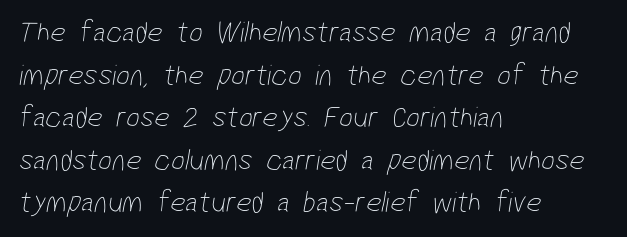
No chunkiness to these letters — they're not bold. This is sans-serif lettering, the kind often seen on screens and signage. Layout note: lines flush left. In terms of leading, this rendering sits right in the middle. Descender tails drop into unmarked territory. You could call the tracking neutral — neither tight nor loose.
